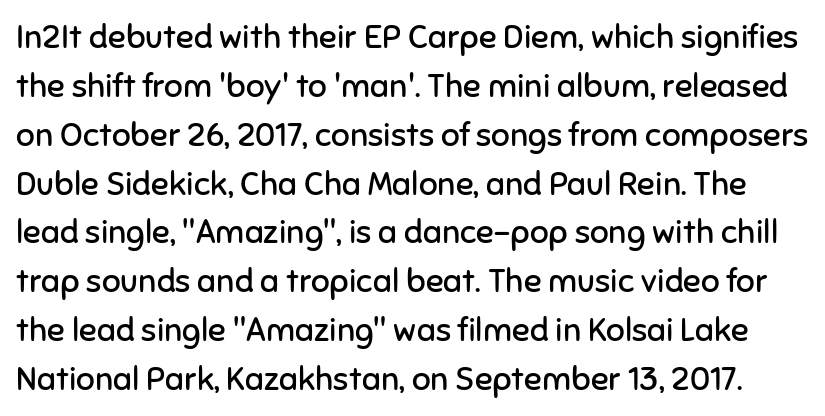
Q: Is the text bold? A: No.
Q: Is the text italic (slanted)? A: No, it is upright.
Q: Is the typeface a serif or a sans-serif typeface? A: Sans-serif.
Q: Is the text underlined? A: No.
Q: Is the spacing between letters normal or unusually wide? A: Normal.
Q: Is the spacing between lines tight, normal or loose? A: Normal.
Q: Width (condensed, normal, or wide)? A: Normal.
Q: Stroke contrast? A: Low.
Q: x-height? A: Medium.
Q: Monospaced? A: No.
